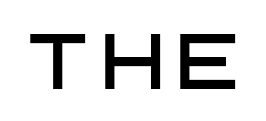
Q: Is the text italic (slanted)? A: No, it is upright.
Q: Is the typeface a serif or a sans-serif typeface? A: Sans-serif.
Q: Is the text underlined? A: No.
Q: Is the spacing between letters normal or unusually wide? A: Unusually wide.
Q: Width (condensed, normal, or wide)? A: Normal.
Q: Stroke contrast? A: Low.
Q: x-height? A: Large.
Q: Monospaced? A: No.
